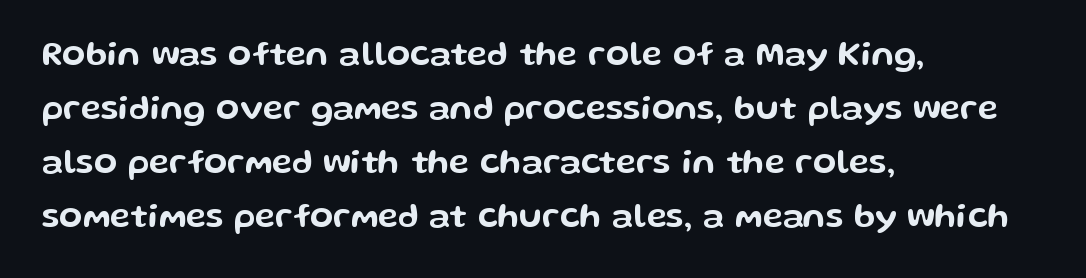
Grotesque or geometric, the face here clearly has no serifs. Each letter keeps its own natural width here, so spacing adapts to shape. Spacing between characters is what you'd get straight out of the box. Each row of text sits above clean, open space. Ordinary non-slanted type is in use.
